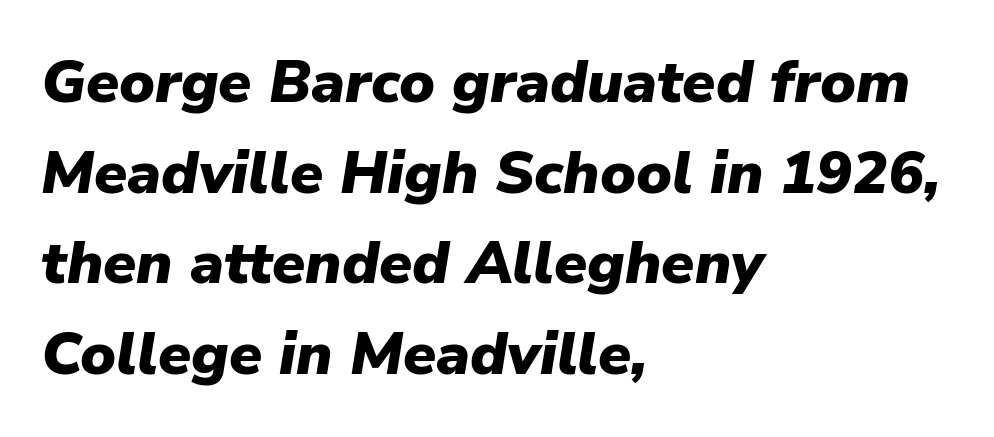
{"italic": "yes", "lean": "right", "slant_degrees": 9, "bold": "yes", "weight": "heavy", "width": "normal", "stroke_contrast": "low", "x_height": "medium", "monospaced": "no", "underline": "no", "align": "left", "line_spacing": "normal", "line_spacing_ratio": 1.51, "letter_spacing": "normal", "letter_spacing_em": 0.0, "glyph_px": 60}
